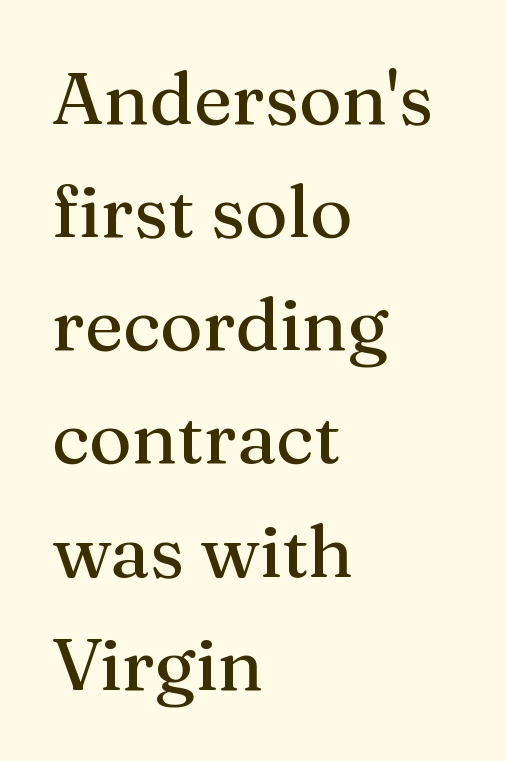
Ascenders rise straight up at ninety degrees. Unlike a clean sans, this face finishes its strokes with serifs. These lines keep a tight, regular rhythm from letter to letter. Only glyphs here, with clear space below each row. A typesetter would call this leading conventional body-copy spacing.
